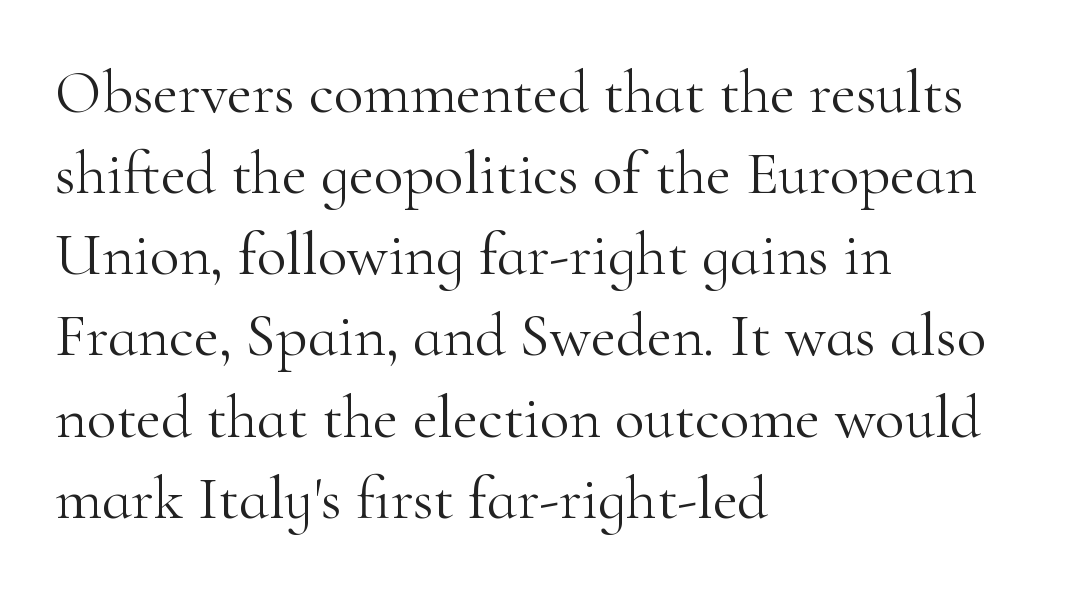
Q: Is the text bold? A: No.
Q: Is the text italic (slanted)? A: No, it is upright.
Q: Is the typeface a serif or a sans-serif typeface? A: Serif.
Q: Is the text underlined? A: No.
Q: How is the paragraph aligned? A: Left-aligned.
Q: Is the spacing between letters normal or unusually wide? A: Normal.
Q: Is the spacing between lines tight, normal or loose? A: Normal.
Q: Width (condensed, normal, or wide)? A: Normal.
Q: Stroke contrast? A: High.
Q: x-height? A: Small.
Q: Monospaced? A: No.
